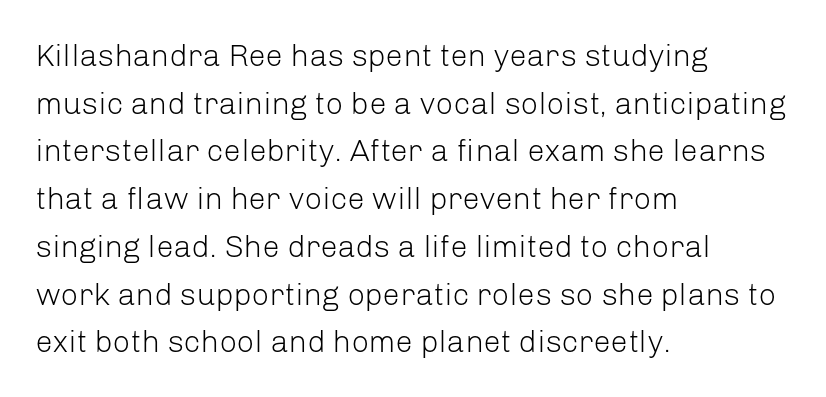
Q: Is the text bold? A: No.
Q: Is the text italic (slanted)? A: No, it is upright.
Q: Is the typeface a serif or a sans-serif typeface? A: Sans-serif.
Q: Is the text underlined? A: No.
Q: How is the paragraph aligned? A: Left-aligned.
Q: Is the spacing between letters normal or unusually wide? A: Normal.
Q: Is the spacing between lines tight, normal or loose? A: Normal.
Q: Width (condensed, normal, or wide)? A: Normal.
Q: Stroke contrast? A: Low.
Q: x-height? A: Medium.
Q: Monospaced? A: No.
